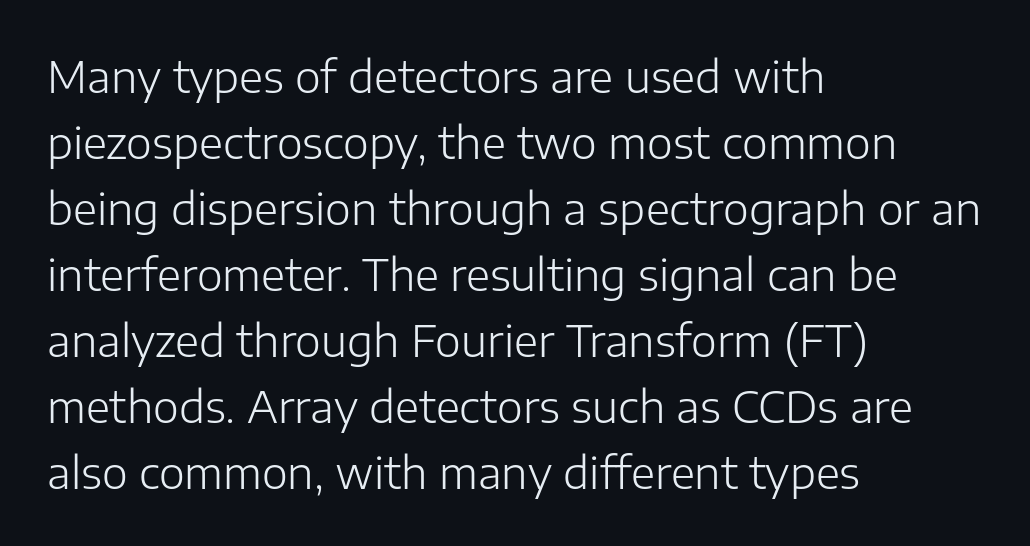
{"serif": "no", "italic": "no", "bold": "no", "weight": "light", "width": "normal", "stroke_contrast": "low", "x_height": "medium", "monospaced": "no", "underline": "no", "align": "left", "line_spacing": "normal", "line_spacing_ratio": 1.5, "letter_spacing": "normal", "letter_spacing_em": 0.0, "glyph_px": 44}
